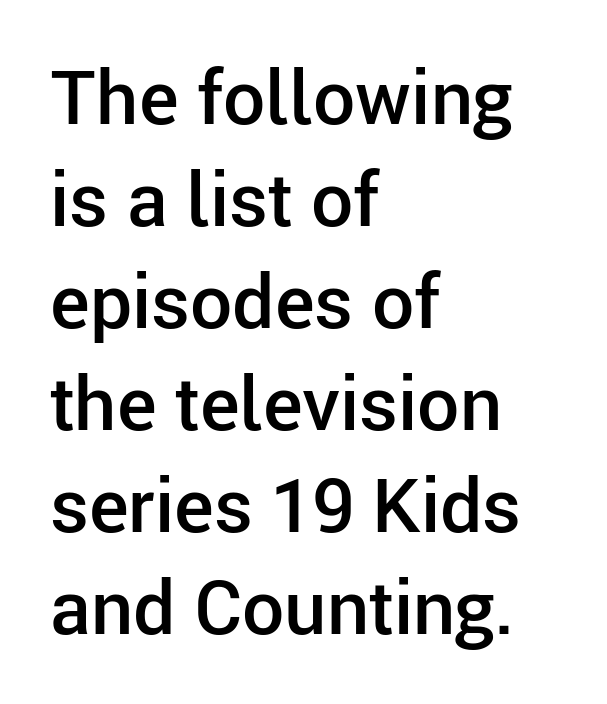
The image shows 75 px semibold sans-serif type, upright; set left-aligned, normal line spacing (1.36x), normal letter spacing, not underlined; low stroke contrast and a medium x-height.
